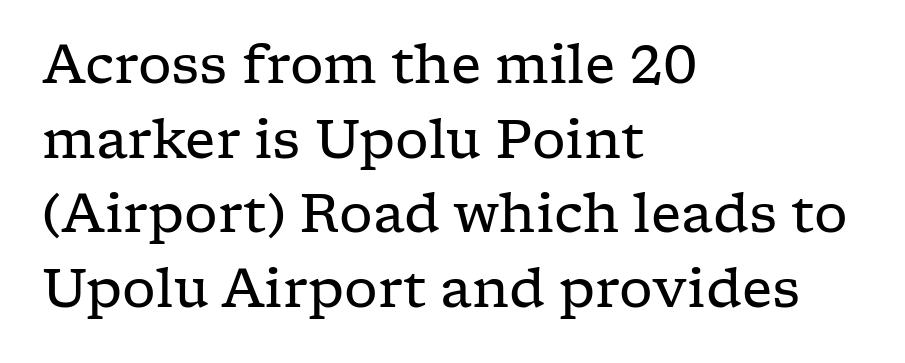
The image shows 53 px regular-weight, wide serif type, upright; set left-aligned, normal line spacing (1.41x), normal letter spacing, not underlined; low stroke contrast and a medium x-height.
